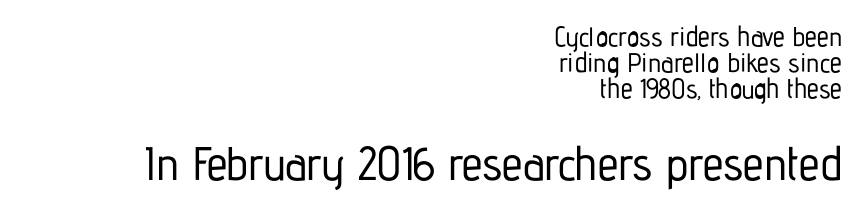
{"serif": "no", "italic": "no", "width": "condensed", "stroke_contrast": "low", "x_height": "medium", "monospaced": "no", "underline": "no", "align": "right", "line_spacing": "tight", "line_spacing_ratio": 0.96, "letter_spacing": "normal", "letter_spacing_em": 0.0, "larger_block": "second", "size_ratio": 1.74, "glyph_px": 47}
